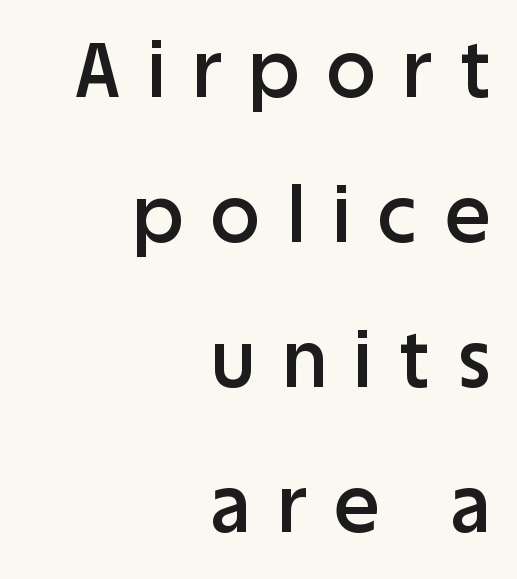
{"serif": "no", "italic": "no", "bold": "semi", "weight": "semibold", "width": "normal", "stroke_contrast": "low", "x_height": "large", "monospaced": "no", "underline": "no", "align": "right", "line_spacing": "loose", "line_spacing_ratio": 1.91, "letter_spacing": "wide", "letter_spacing_em": 0.37, "glyph_px": 76}
